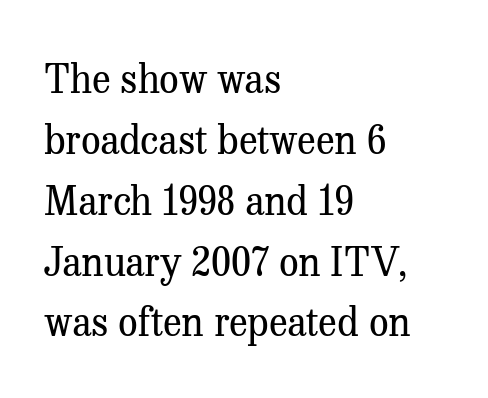
{"serif": "yes", "italic": "no", "bold": "no", "weight": "regular", "width": "normal", "stroke_contrast": "medium", "x_height": "medium", "monospaced": "no", "underline": "no", "align": "left", "line_spacing": "normal", "line_spacing_ratio": 1.56, "letter_spacing": "normal", "letter_spacing_em": 0.0, "glyph_px": 39}
